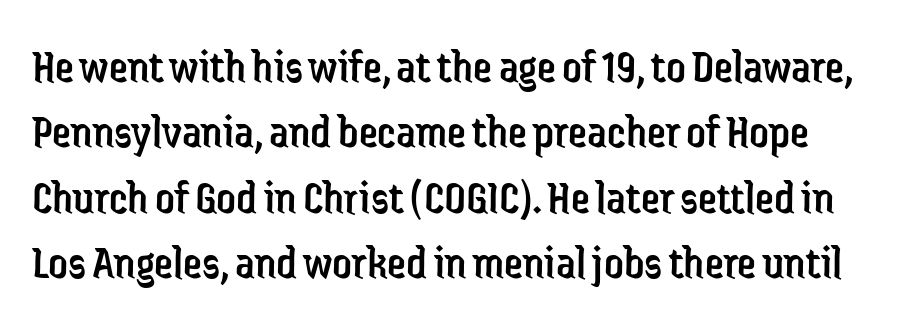
The image shows 48 px regular-weight, condensed sans-serif type, upright; set normal line spacing (1.36x), normal letter spacing, not underlined; low stroke contrast and a medium x-height.
